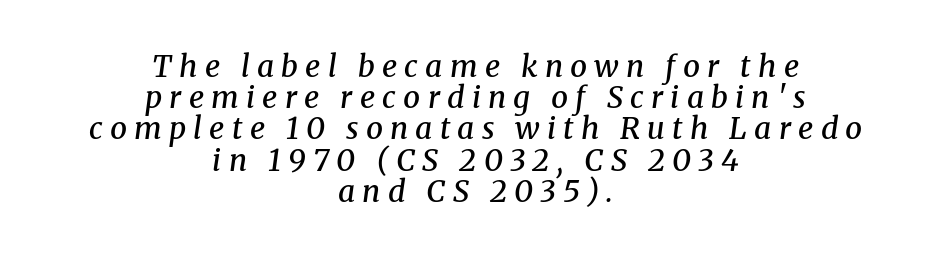
Q: Is the text bold? A: Semi-bold.
Q: Is the text italic (slanted)? A: Yes, it leans right by about 8 degrees.
Q: Is the typeface a serif or a sans-serif typeface? A: Serif.
Q: Is the text underlined? A: No.
Q: How is the paragraph aligned? A: Centered.
Q: Is the spacing between letters normal or unusually wide? A: Unusually wide.
Q: Is the spacing between lines tight, normal or loose? A: Tight.
Q: Width (condensed, normal, or wide)? A: Normal.
Q: Stroke contrast? A: Medium.
Q: x-height? A: Medium.
Q: Monospaced? A: No.
